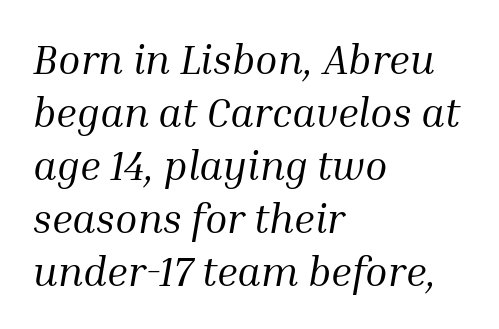
Q: Is the text bold? A: No.
Q: Is the text italic (slanted)? A: Yes, it leans right by about 10 degrees.
Q: Is the typeface a serif or a sans-serif typeface? A: Serif.
Q: Is the text underlined? A: No.
Q: How is the paragraph aligned? A: Left-aligned.
Q: Is the spacing between letters normal or unusually wide? A: Normal.
Q: Is the spacing between lines tight, normal or loose? A: Normal.
Q: Width (condensed, normal, or wide)? A: Normal.
Q: Stroke contrast? A: Medium.
Q: x-height? A: Medium.
Q: Monospaced? A: No.
